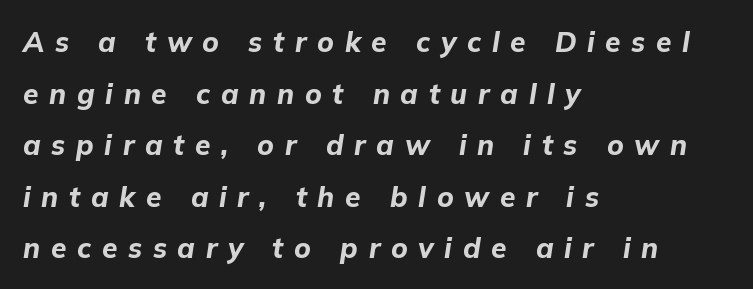
The image shows 28 px bold type, italic (leaning right); set left-aligned, line spacing 1.84x, unusually wide letter spacing (+0.38 em), not underlined; low stroke contrast and a medium x-height.
